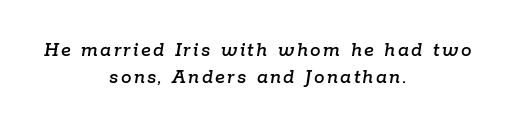
The image shows 21 px text type, italic (leaning right); set centered, normal line spacing (1.3x), not underlined.
